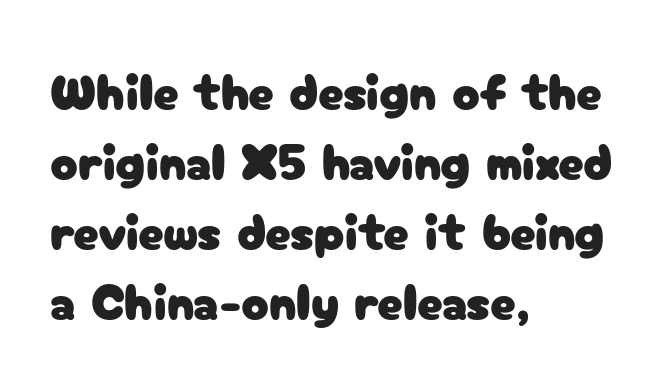
{"serif": "no", "italic": "no", "width": "normal", "stroke_contrast": "low", "x_height": "medium", "monospaced": "no", "underline": "no", "align": "left", "line_spacing": "normal", "line_spacing_ratio": 1.37, "letter_spacing": "normal", "letter_spacing_em": 0.0, "glyph_px": 51}
